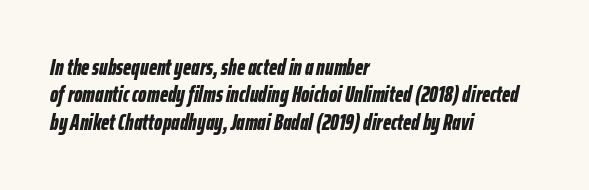
Q: Is the text bold? A: Yes.
Q: Is the text italic (slanted)? A: Yes, it leans right by about 12 degrees.
Q: Is the text underlined? A: No.
Q: How is the paragraph aligned? A: Left-aligned.
Q: Is the spacing between letters normal or unusually wide? A: Normal.
Q: Is the spacing between lines tight, normal or loose? A: Normal.
